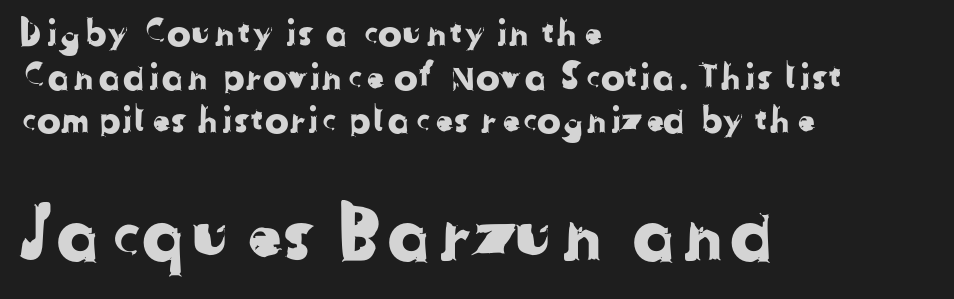
The image shows 72 px sans-serif type; set left-aligned, line spacing 1.21x, normal letter spacing, not underlined; the second (bottom) block is 2.0x larger; low stroke contrast and a medium x-height.
